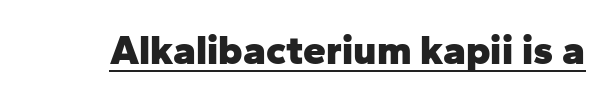
{"serif": "no", "italic": "no", "bold": "yes", "weight": "heavy", "width": "normal", "stroke_contrast": "low", "x_height": "medium", "monospaced": "no", "underline": "yes", "letter_spacing": "normal", "letter_spacing_em": 0.0, "glyph_px": 41}
